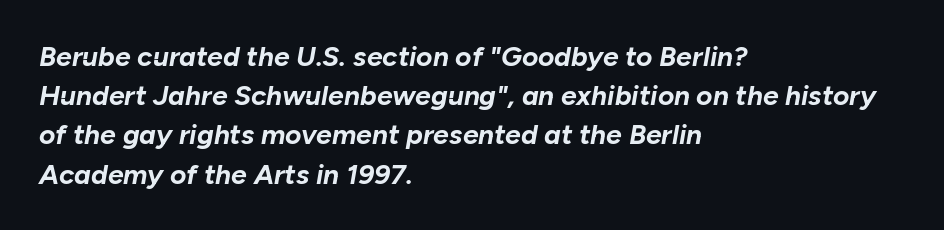
Q: Is the text bold? A: Yes.
Q: Is the text italic (slanted)? A: Yes, it leans right by about 10 degrees.
Q: Is the text underlined? A: No.
Q: How is the paragraph aligned? A: Left-aligned.
Q: Is the spacing between letters normal or unusually wide? A: Normal.
Q: Is the spacing between lines tight, normal or loose? A: Normal.
Q: Width (condensed, normal, or wide)? A: Normal.
Q: Stroke contrast? A: Low.
Q: x-height? A: Medium.
Q: Monospaced? A: No.
